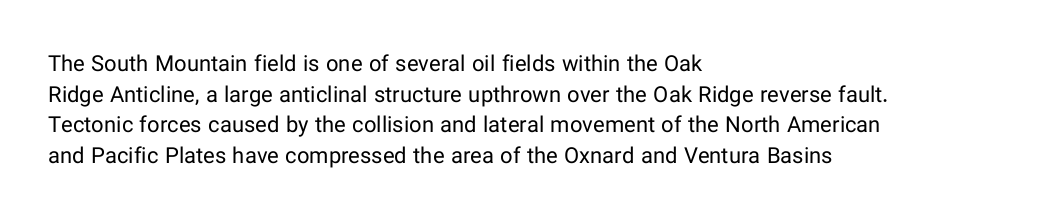
Here the glyphs are tracked normally, forming tight word shapes. This sample keeps an unexceptional amount of space between lines. Every character sits straight up, as roman type does. Each stroke keeps to a modest, everyday thickness or less. This rendering uses left alignment, leaving the right contour irregular. Descenders are the only things crossing below the line.
